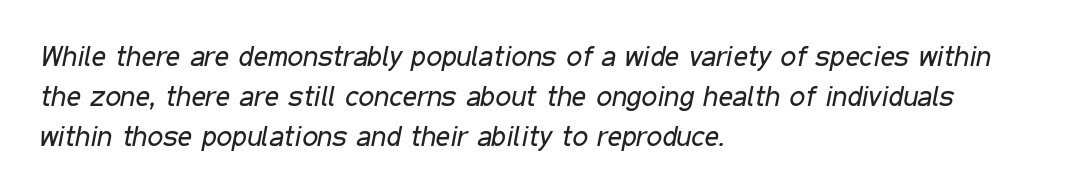
The image shows 28 px regular-weight, condensed type, italic (leaning right); set left-aligned, normal line spacing (1.42x), normal letter spacing, not underlined; low stroke contrast and a medium x-height.
